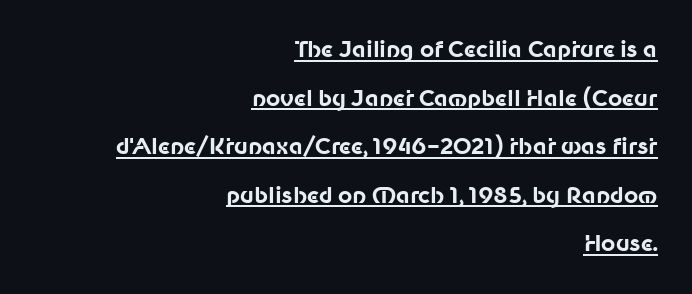
The image shows 22 px bold type, upright; set right-aligned, loose line spacing (2.21x), normal letter spacing, underlined.
